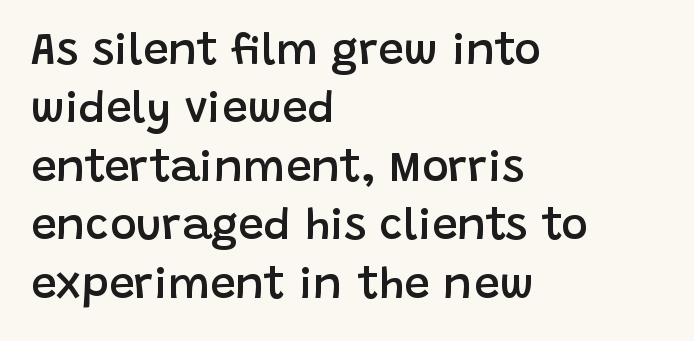
The letters stand straight up with perfectly vertical stems. The compositor pushed each line to the left boundary. Any mark beneath the type? The region is blank. Compared with an ordinary text face, these strokes are moderately heavier — a semibold. The font family rendered here belongs to the sans-serif group. The rendering uses a moderate line-height, typical for paragraphs.
